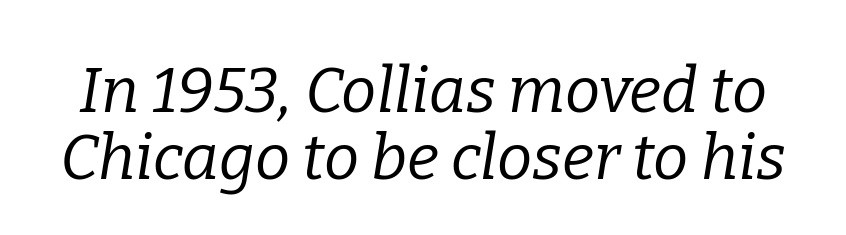
{"serif": "yes", "italic": "yes", "lean": "right", "slant_degrees": 9, "bold": "no", "weight": "regular", "width": "normal", "stroke_contrast": "low", "x_height": "medium", "monospaced": "no", "underline": "no", "line_spacing": "tight", "line_spacing_ratio": 1.06, "letter_spacing": "normal", "letter_spacing_em": 0.0, "glyph_px": 63}
